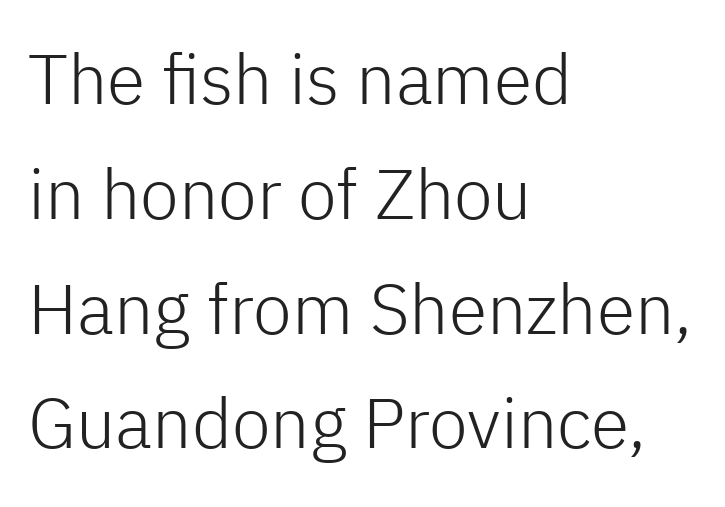
The image shows 70 px light sans-serif type, upright; set left-aligned, normal line spacing (1.64x), normal letter spacing, not underlined; low stroke contrast and a medium x-height.
